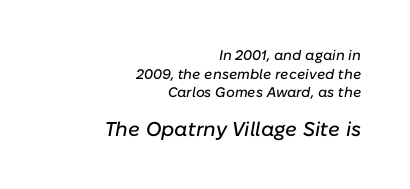
The image shows 20 px text type, italic (leaning right); set right-aligned, normal line spacing (1.33x), normal letter spacing, not underlined; the second (bottom) block is 1.43x larger.
